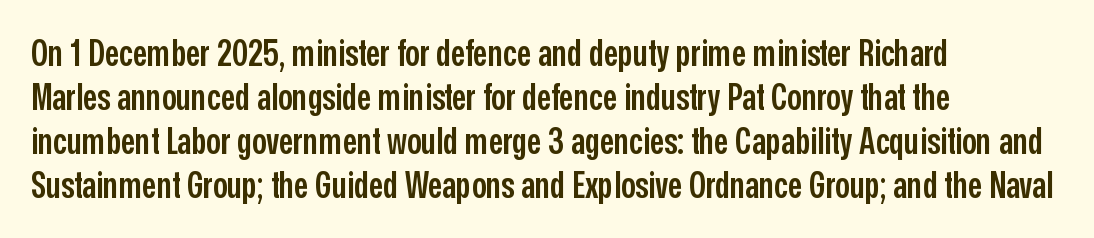
{"serif": "no", "italic": "no", "bold": "semi", "weight": "semibold", "width": "condensed", "stroke_contrast": "low", "x_height": "medium", "monospaced": "no", "underline": "no", "align": "left", "line_spacing_ratio": 1.22, "letter_spacing": "normal", "letter_spacing_em": 0.0, "glyph_px": 36}
